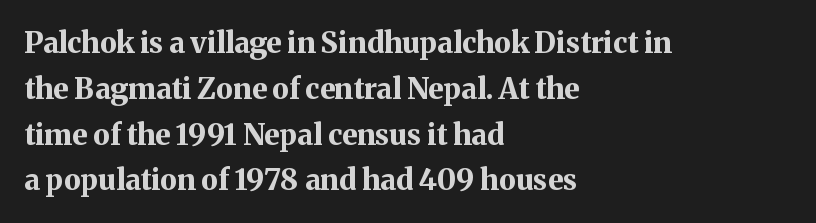
Unlike a clean sans, this face finishes its strokes with serifs. Teacher's note: observe the even left margin — that is flush-left alignment. Reading down the column, the eye jumps a familiar distance to each next line. Posture: upright roman. Set as a true bold cut, around the 700 mark. What stands out about the letter spacing? Nothing — it is the standard amount.
